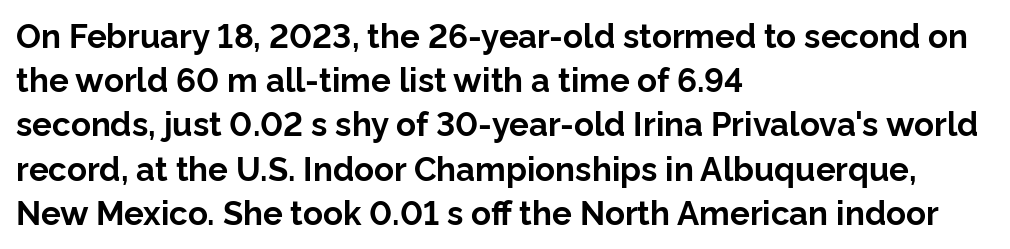
{"serif": "no", "italic": "no", "bold": "yes", "weight": "bold", "width": "normal", "stroke_contrast": "low", "x_height": "medium", "monospaced": "no", "underline": "no", "align": "left", "line_spacing": "normal", "line_spacing_ratio": 1.34, "letter_spacing": "normal", "letter_spacing_em": 0.0, "glyph_px": 33}
